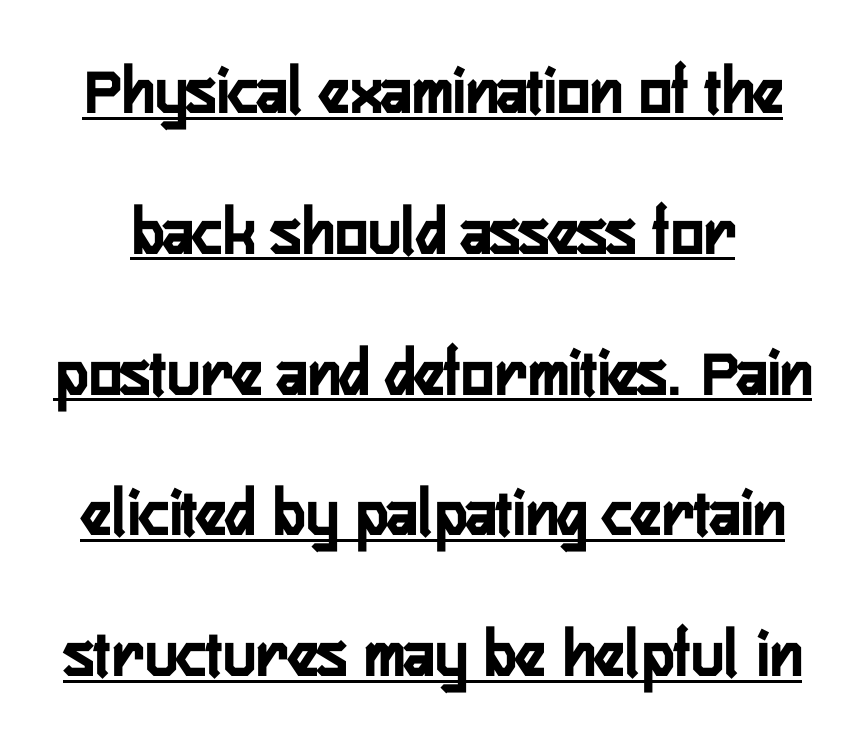
The image shows 69 px condensed sans-serif type, upright; set loose line spacing (2.04x), normal letter spacing, underlined; low stroke contrast and a medium x-height.
